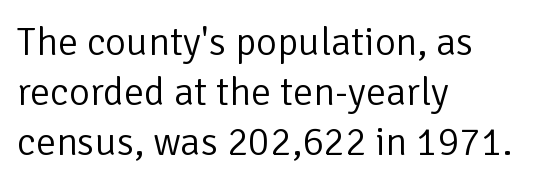
The image shows 40 px light sans-serif type, upright; set left-aligned, normal line spacing (1.25x), normal letter spacing, not underlined; low stroke contrast and a medium x-height.
